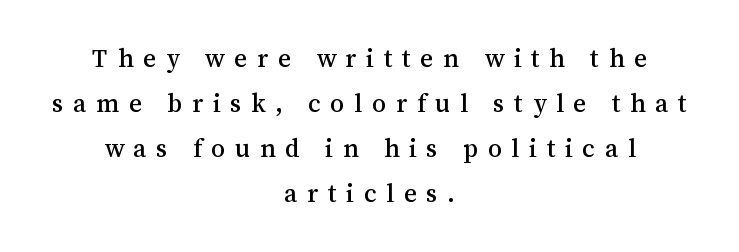
The image shows 25 px text type, upright; set centered, line spacing 1.8x, unusually wide letter spacing (+0.39 em), not underlined.
